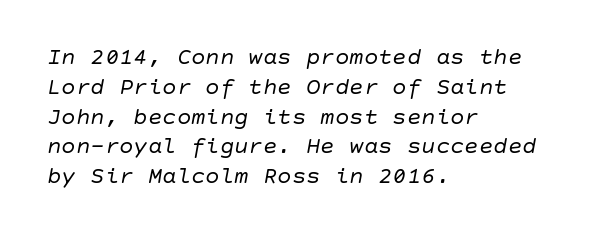
The letters are slanted; this is an italic face. Is this a heavy cut? Hardly; it is regular or lighter. Here the glyphs are tracked normally, forming tight word shapes. The paragraph shown leans on its left margin. Nobody drew a line under any word here.
